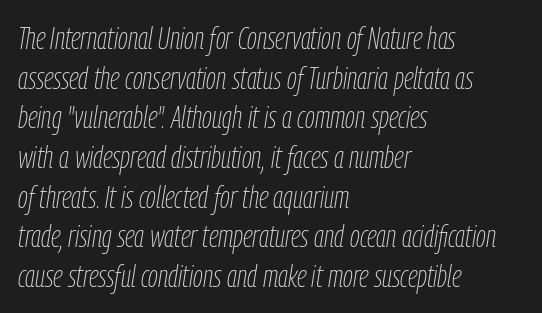
The rendering keeps characters at their native spacing. The lines are quadded left. The specimen omits any rule beneath the text block's lines. It's the slanting kind of type. Character widths vary here, with narrow letters taking less room than wide ones.
